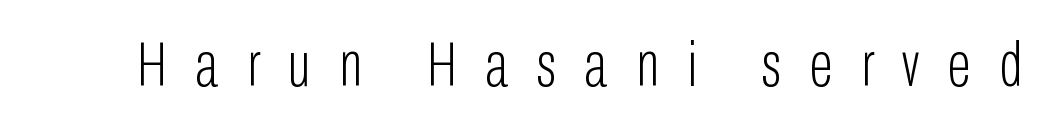
{"serif": "no", "italic": "no", "bold": "no", "weight": "light", "width": "condensed", "stroke_contrast": "low", "x_height": "medium", "monospaced": "no", "underline": "no", "letter_spacing": "wide", "letter_spacing_em": 0.45, "glyph_px": 63}
